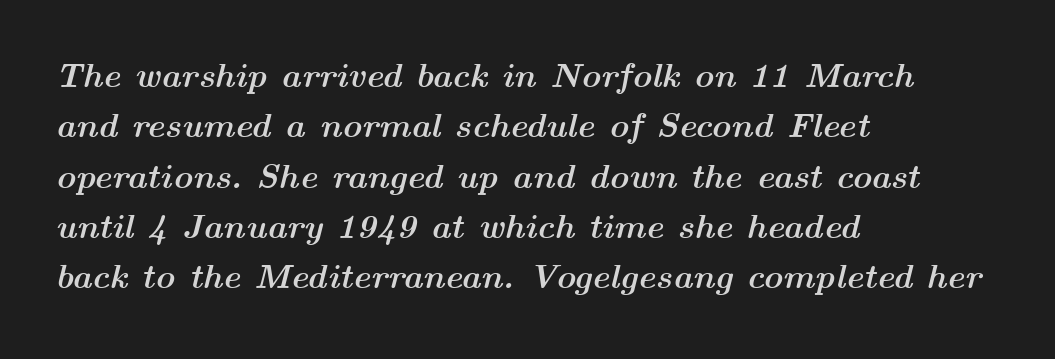
{"italic": "yes", "lean": "right", "slant_degrees": 14, "bold": "yes", "weight": "semibold", "width": "wide", "stroke_contrast": "medium", "x_height": "medium", "monospaced": "no", "underline": "no", "align": "left", "line_spacing": "normal", "line_spacing_ratio": 1.48, "letter_spacing": "normal", "letter_spacing_em": 0.0, "glyph_px": 34}
